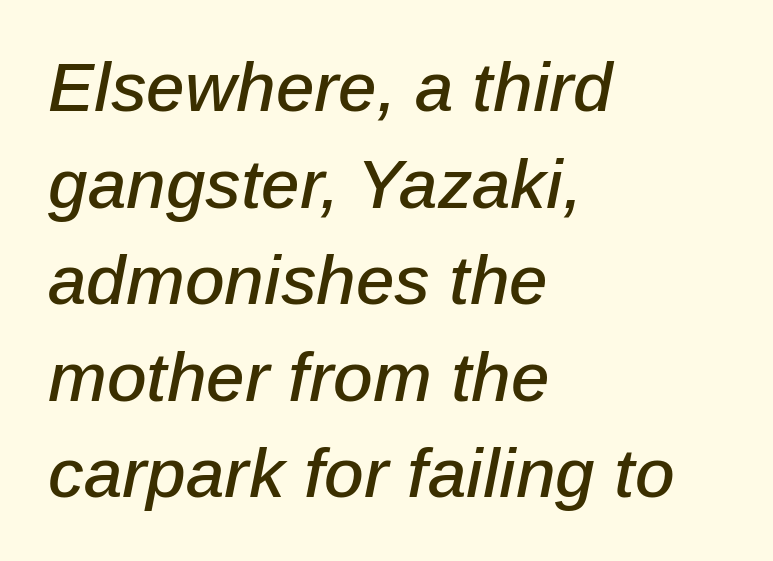
Short and long lines alike share a common starting point at left. Each letter keeps its own natural width here, so spacing adapts to shape. Line spacing here is normal. The text carries the slant typical of an italic or oblique font. Descenders are the only things crossing below the line.
